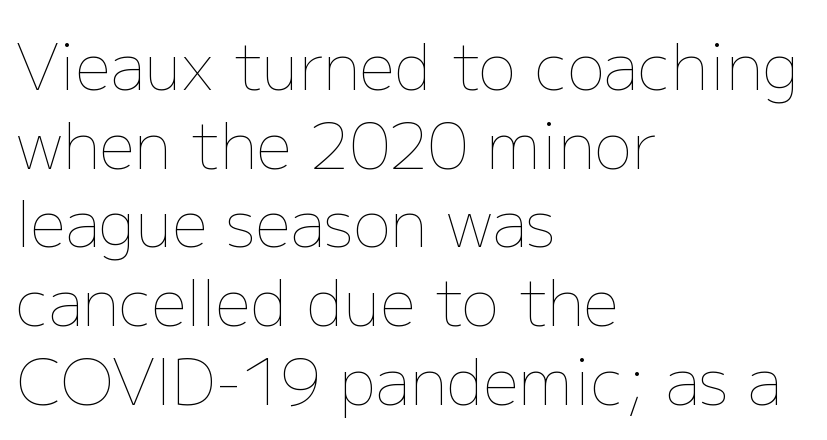
{"italic": "no", "bold": "no", "weight": "thin", "width": "normal", "stroke_contrast": "low", "x_height": "medium", "monospaced": "no", "underline": "no", "align": "left", "line_spacing": "normal", "line_spacing_ratio": 1.25, "letter_spacing": "normal", "letter_spacing_em": 0.0, "glyph_px": 63}
